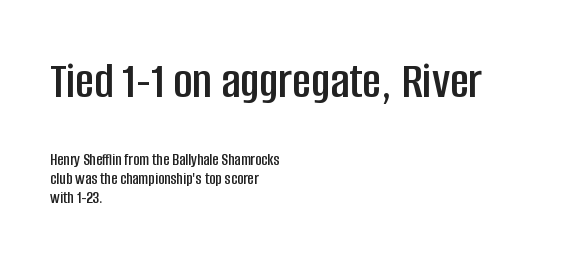
{"serif": "no", "italic": "no", "width": "condensed", "stroke_contrast": "low", "x_height": "large", "monospaced": "no", "underline": "no", "align": "left", "line_spacing": "tight", "line_spacing_ratio": 1.11, "letter_spacing": "normal", "letter_spacing_em": 0.0, "larger_block": "first", "size_ratio": 3.06, "glyph_px": 52}
